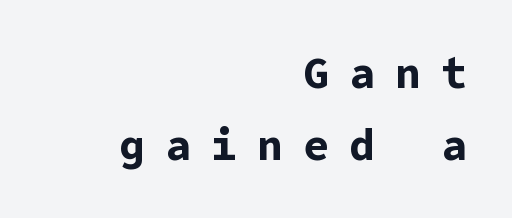
The image shows 43 px bold sans-serif type, upright; set right-aligned, normal line spacing (1.68x), unusually wide letter spacing (+0.47 em), not underlined; low stroke contrast and a medium x-height.
